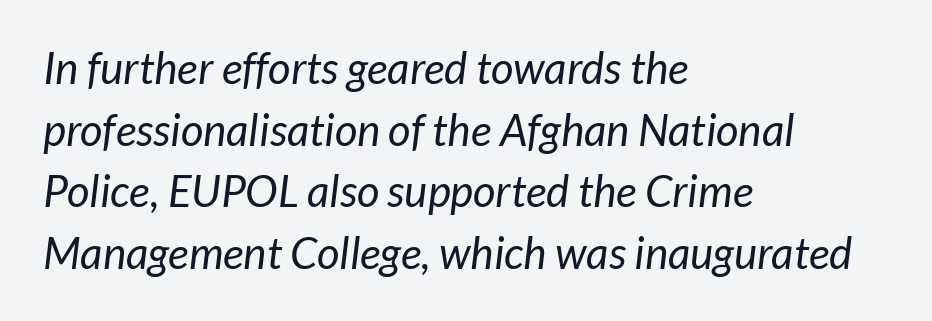
The image shows 44 px regular-weight sans-serif type; set left-aligned, normal line spacing (1.4x), normal letter spacing, not underlined; low stroke contrast and a medium x-height.
